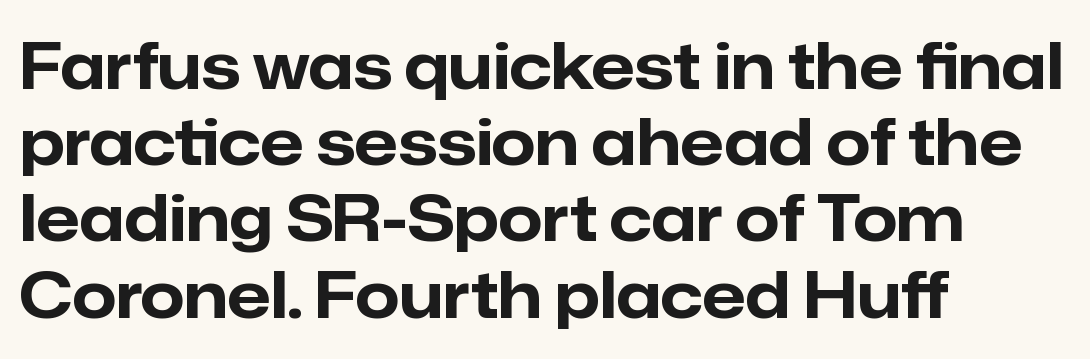
{"serif": "no", "italic": "no", "bold": "yes", "weight": "bold", "width": "normal", "stroke_contrast": "low", "x_height": "medium", "monospaced": "no", "underline": "no", "align": "left", "line_spacing_ratio": 1.21, "letter_spacing": "normal", "letter_spacing_em": 0.0, "glyph_px": 63}
